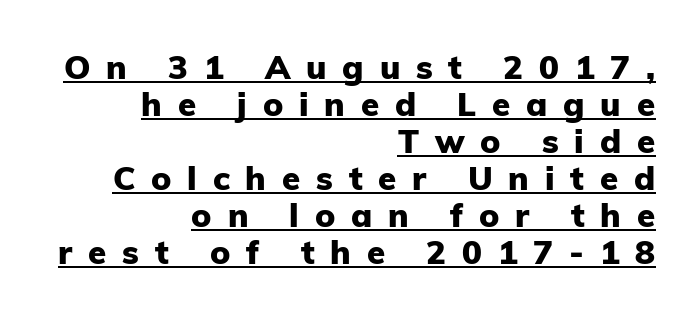
Italic? Not at all — the glyphs are vertical. The rendering uses a small line-height, squeezing the rows. Horizontal alignment here is rightward, an uncommon choice for prose. You could not count columns in this text — the font is proportionally spaced. Beneath each row of characters lies a ruled line.
